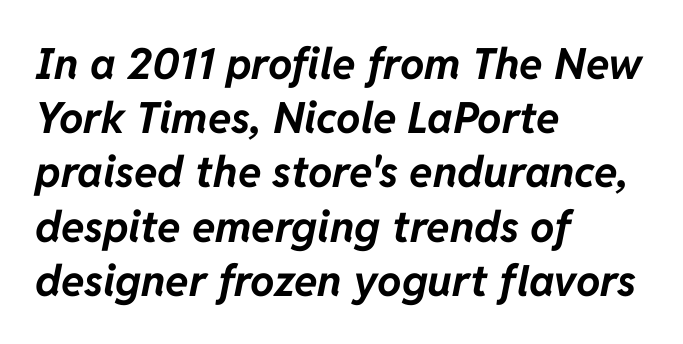
The image shows 43 px bold type, italic (leaning right); set left-aligned, normal line spacing (1.26x), normal letter spacing, not underlined; low stroke contrast and a medium x-height.
